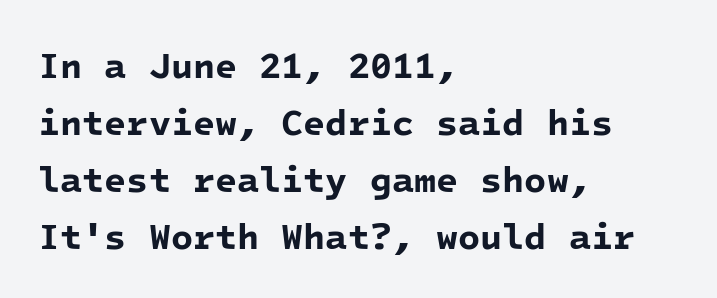
Q: Is the text bold? A: Yes.
Q: Is the typeface a serif or a sans-serif typeface? A: Sans-serif.
Q: Is the text underlined? A: No.
Q: How is the paragraph aligned? A: Left-aligned.
Q: Is the spacing between letters normal or unusually wide? A: Normal.
Q: Is the spacing between lines tight, normal or loose? A: Normal.
Q: Width (condensed, normal, or wide)? A: Normal.
Q: Stroke contrast? A: Low.
Q: x-height? A: Medium.
Q: Monospaced? A: Yes.
